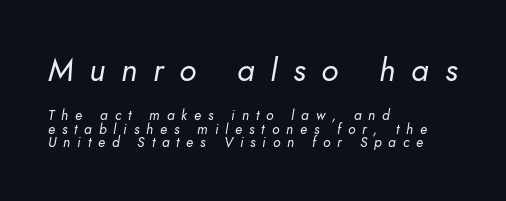
The image shows 32 px regular-weight type, italic (leaning right); set left-aligned, tight line spacing (0.98x), unusually wide letter spacing (+0.49 em), not underlined; the first (top) block is 2.29x larger; low stroke contrast and a small x-height.
